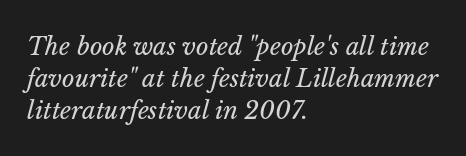
{"italic": "yes", "lean": "right", "slant_degrees": 14, "bold": "no", "underline": "no", "align": "left", "line_spacing": "normal", "line_spacing_ratio": 1.33, "letter_spacing": "normal", "letter_spacing_em": 0.0, "glyph_px": 24}
